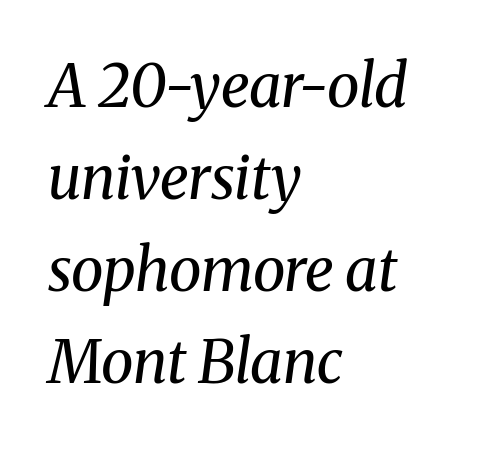
Q: Is the text bold? A: No.
Q: Is the text italic (slanted)? A: Yes, it leans right by about 8 degrees.
Q: Is the typeface a serif or a sans-serif typeface? A: Serif.
Q: Is the text underlined? A: No.
Q: How is the paragraph aligned? A: Left-aligned.
Q: Is the spacing between letters normal or unusually wide? A: Normal.
Q: Is the spacing between lines tight, normal or loose? A: Normal.
Q: Width (condensed, normal, or wide)? A: Normal.
Q: Stroke contrast? A: Medium.
Q: x-height? A: Medium.
Q: Monospaced? A: No.
